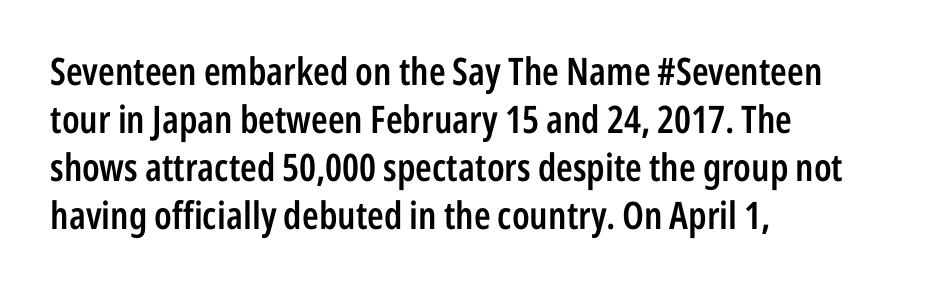
Q: Is the text bold? A: Semi-bold.
Q: Is the text italic (slanted)? A: No, it is upright.
Q: Is the typeface a serif or a sans-serif typeface? A: Sans-serif.
Q: Is the text underlined? A: No.
Q: How is the paragraph aligned? A: Left-aligned.
Q: Is the spacing between letters normal or unusually wide? A: Normal.
Q: Is the spacing between lines tight, normal or loose? A: Normal.
Q: Width (condensed, normal, or wide)? A: Condensed.
Q: Stroke contrast? A: Low.
Q: x-height? A: Medium.
Q: Monospaced? A: No.
